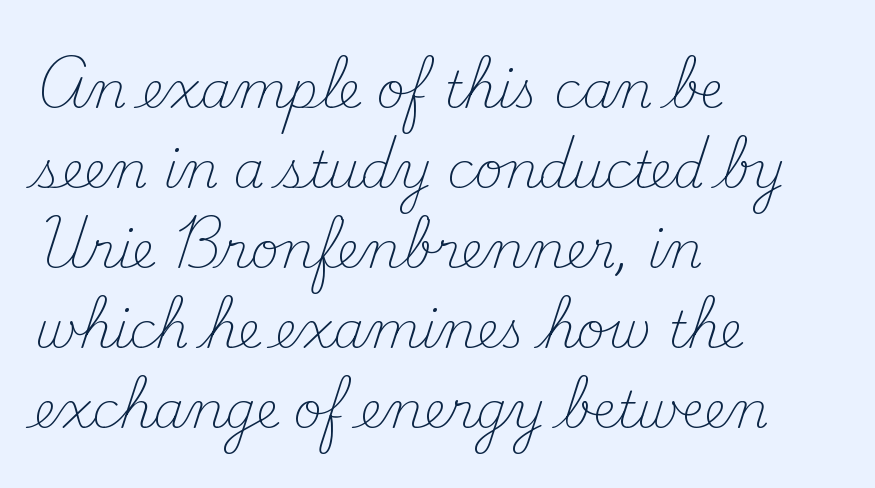
The image shows 50 px light serif type; set left-aligned, normal line spacing (1.6x), normal letter spacing, not underlined; medium stroke contrast and a small x-height.
